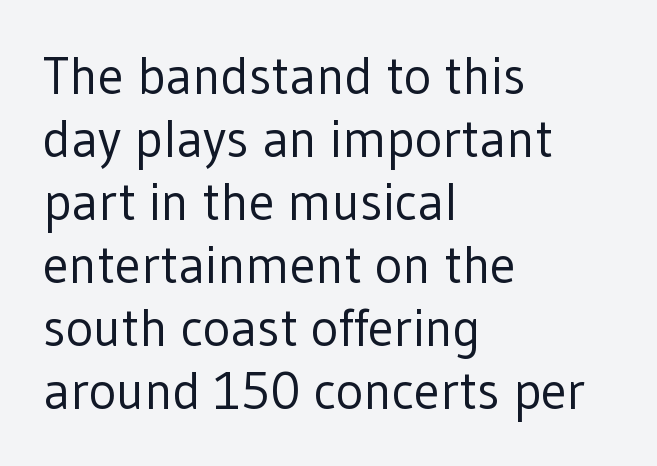
The string is rendered with underlining switched off. It's the straight-up-and-down kind of type. The letters advance in unequal steps, a hallmark of proportional type. Where is the straight margin? On the left. The passage shown is typeset with a sans-serif family. The tracking reads as untouched default to a designer's eye.
